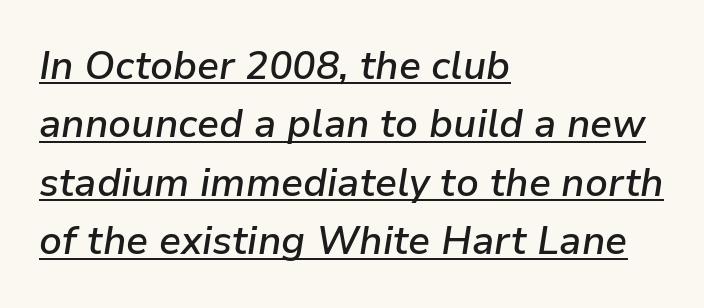
The image shows 39 px semibold type, italic (leaning right); set left-aligned, normal line spacing (1.5x), normal letter spacing, underlined; low stroke contrast and a medium x-height.
